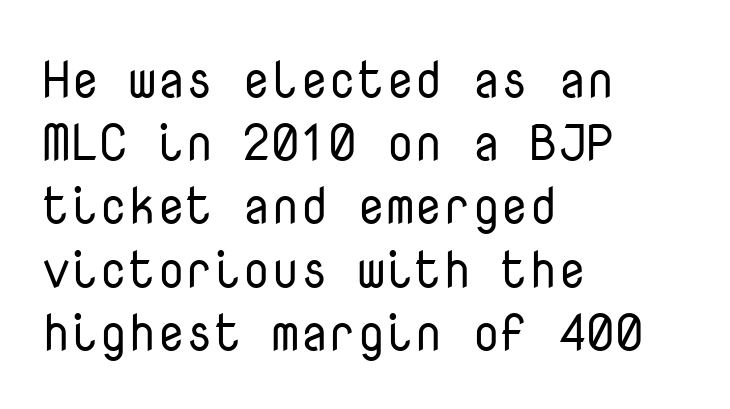
Q: Is the text bold? A: No.
Q: Is the text italic (slanted)? A: No, it is upright.
Q: Is the typeface a serif or a sans-serif typeface? A: Sans-serif.
Q: Is the text underlined? A: No.
Q: How is the paragraph aligned? A: Left-aligned.
Q: Is the spacing between letters normal or unusually wide? A: Normal.
Q: Width (condensed, normal, or wide)? A: Normal.
Q: Stroke contrast? A: Low.
Q: x-height? A: Medium.
Q: Monospaced? A: Yes.
